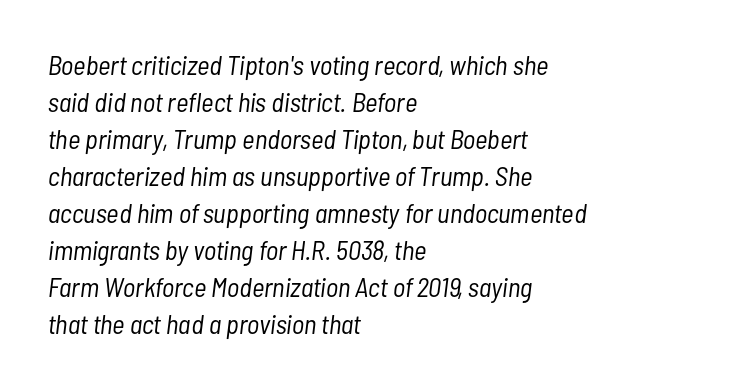
Q: Is the text bold? A: No.
Q: Is the text italic (slanted)? A: Yes, it leans right by about 7 degrees.
Q: Is the text underlined? A: No.
Q: How is the paragraph aligned? A: Left-aligned.
Q: Is the spacing between letters normal or unusually wide? A: Normal.
Q: Is the spacing between lines tight, normal or loose? A: Normal.
